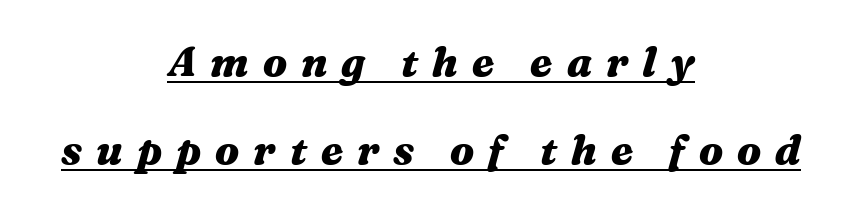
Q: Is the text bold? A: Yes.
Q: Is the text italic (slanted)? A: Yes, it leans right by about 16 degrees.
Q: Is the text underlined? A: Yes.
Q: How is the paragraph aligned? A: Centered.
Q: Is the spacing between letters normal or unusually wide? A: Unusually wide.
Q: Is the spacing between lines tight, normal or loose? A: Loose.
Q: Width (condensed, normal, or wide)? A: Wide.
Q: Stroke contrast? A: Medium.
Q: x-height? A: Medium.
Q: Monospaced? A: No.
